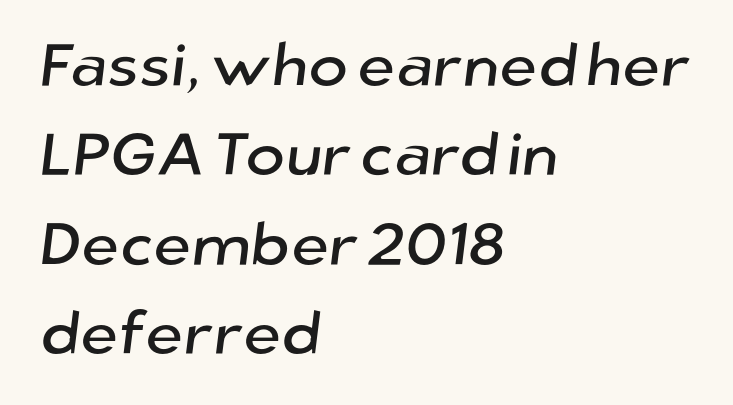
The image shows 60 px sans-serif type; set left-aligned, normal line spacing (1.49x), normal letter spacing, not underlined; low stroke contrast and a medium x-height.
